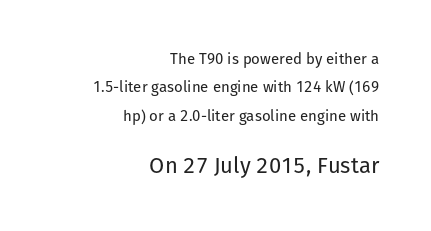
Is there much room between lines? Yes — plenty of vertical air separates them. Summary of weight: not heavy and not bold. Bigger letters appear in the bottom chunk; the top chunk is reduced. Every row of glyphs terminates at an identical x-position on the right. The passage shown is not underscored anywhere. You could call the tracking neutral — neither tight nor loose.
